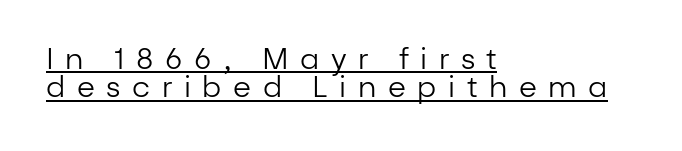
Teacher's note: observe the even left margin — that is flush-left alignment. A typesetter would call this leading minimal, almost set solid. Counters stay open thanks to moderate or lighter strokes. Characters follow at a spacing far wider than the type designer built in. If you drew a line through each stem, it would be perfectly vertical. Has an underline been added? It has.
